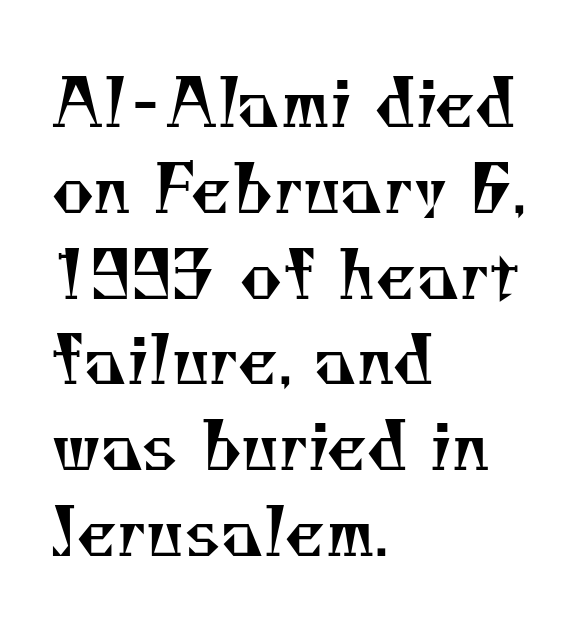
{"serif": "yes", "bold": "no", "weight": "regular", "width": "normal", "stroke_contrast": "medium", "x_height": "small", "monospaced": "no", "underline": "no", "align": "left", "line_spacing": "normal", "line_spacing_ratio": 1.32, "letter_spacing": "normal", "letter_spacing_em": 0.0, "glyph_px": 65}
